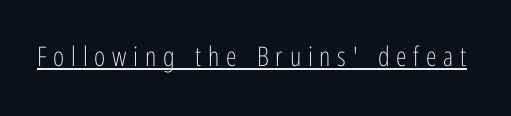
Q: Is the text bold? A: No.
Q: Is the text italic (slanted)? A: No, it is upright.
Q: Is the text underlined? A: Yes.
Q: Is the spacing between letters normal or unusually wide? A: Unusually wide.
